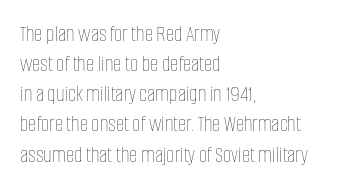
Q: Is the text bold? A: No.
Q: Is the text italic (slanted)? A: No, it is upright.
Q: Is the text underlined? A: No.
Q: How is the paragraph aligned? A: Left-aligned.
Q: Is the spacing between letters normal or unusually wide? A: Normal.
Q: Is the spacing between lines tight, normal or loose? A: Normal.
